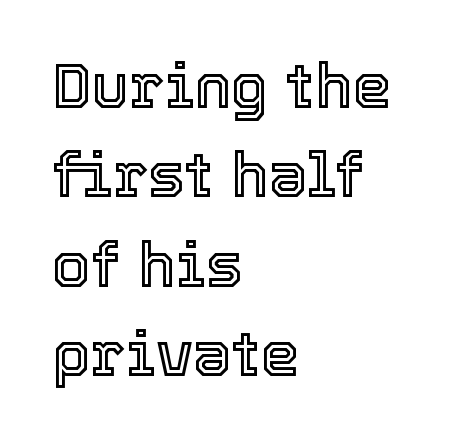
The image shows 62 px text type, upright; set left-aligned, normal line spacing (1.44x), normal letter spacing, not underlined; a medium x-height.
